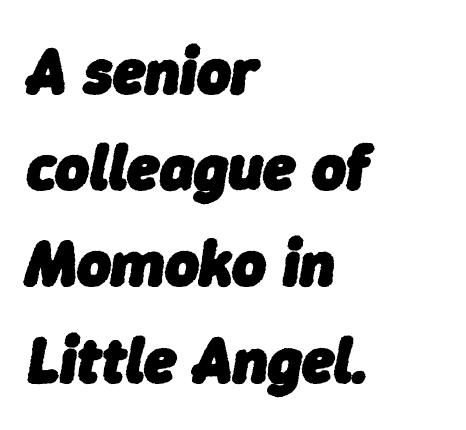
Q: Is the text bold? A: Yes.
Q: Is the text italic (slanted)? A: Yes, it leans right by about 9 degrees.
Q: Is the text underlined? A: No.
Q: How is the paragraph aligned? A: Left-aligned.
Q: Is the spacing between letters normal or unusually wide? A: Normal.
Q: Is the spacing between lines tight, normal or loose? A: Normal.
Q: Width (condensed, normal, or wide)? A: Normal.
Q: Stroke contrast? A: Low.
Q: x-height? A: Medium.
Q: Monospaced? A: No.
